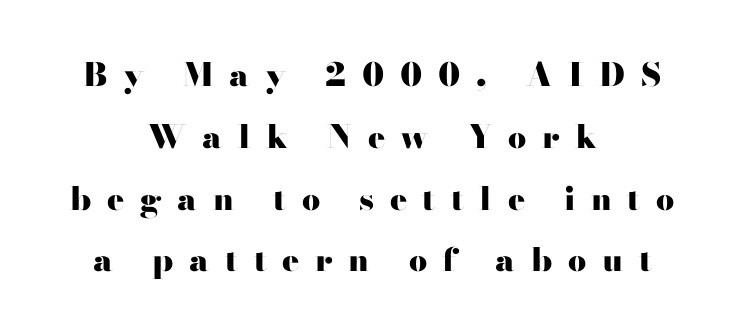
The image shows 32 px heavy, wide sans-serif type, upright; set centered, loose line spacing (1.93x), unusually wide letter spacing (+0.49 em), not underlined; high stroke contrast and a small x-height.
